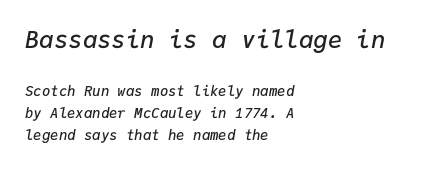
Q: Is the text bold? A: Semi-bold.
Q: Is the text italic (slanted)? A: Yes, it leans right by about 9 degrees.
Q: Is the text underlined? A: No.
Q: How is the paragraph aligned? A: Left-aligned.
Q: Is the spacing between letters normal or unusually wide? A: Normal.
Q: Is the spacing between lines tight, normal or loose? A: Normal.
Q: Which block of text is set in a larger size, the first (top) or the second (bottom)? A: The first (top) one.
